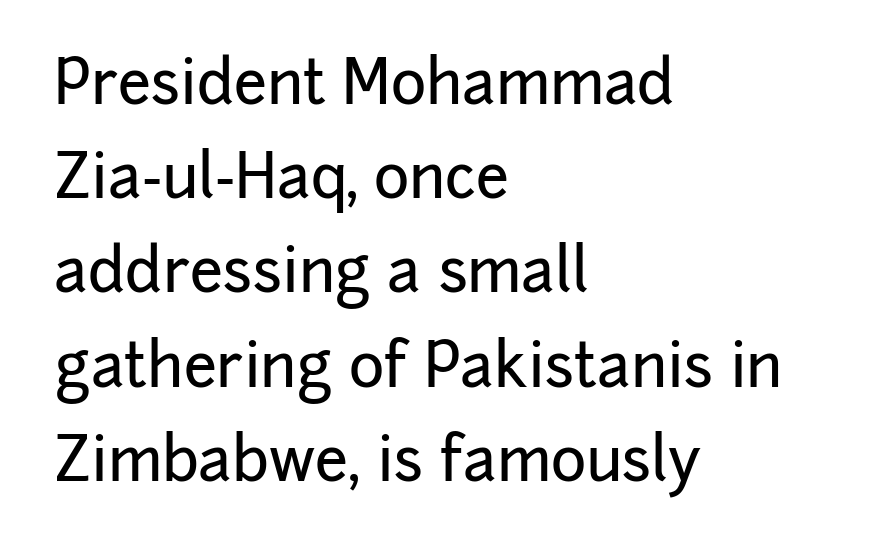
The image shows 60 px sans-serif type, upright; set left-aligned, normal line spacing (1.57x), normal letter spacing, not underlined; low stroke contrast and a medium x-height.
